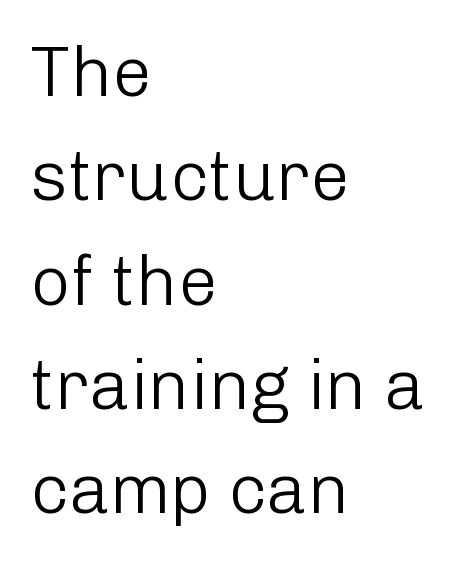
Q: Is the text bold? A: No.
Q: Is the text italic (slanted)? A: No, it is upright.
Q: Is the typeface a serif or a sans-serif typeface? A: Sans-serif.
Q: Is the text underlined? A: No.
Q: How is the paragraph aligned? A: Left-aligned.
Q: Is the spacing between letters normal or unusually wide? A: Normal.
Q: Is the spacing between lines tight, normal or loose? A: Normal.
Q: Width (condensed, normal, or wide)? A: Normal.
Q: Stroke contrast? A: Low.
Q: x-height? A: Medium.
Q: Monospaced? A: No.
